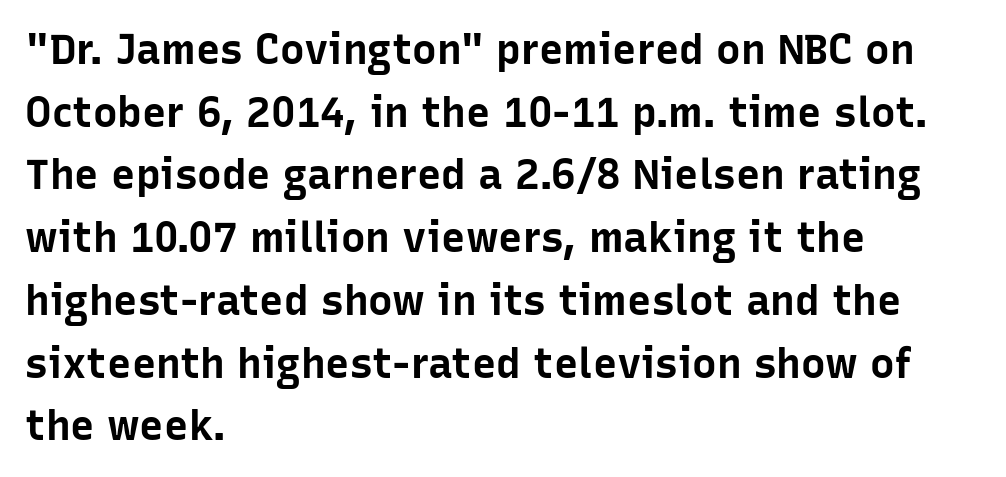
Character widths vary here, with narrow letters taking less room than wide ones. Ordinary non-slanted type is in use. Words float on clear page, feet unadorned. Visually the block forms a straight wall on the left and a jagged coastline on the right.
